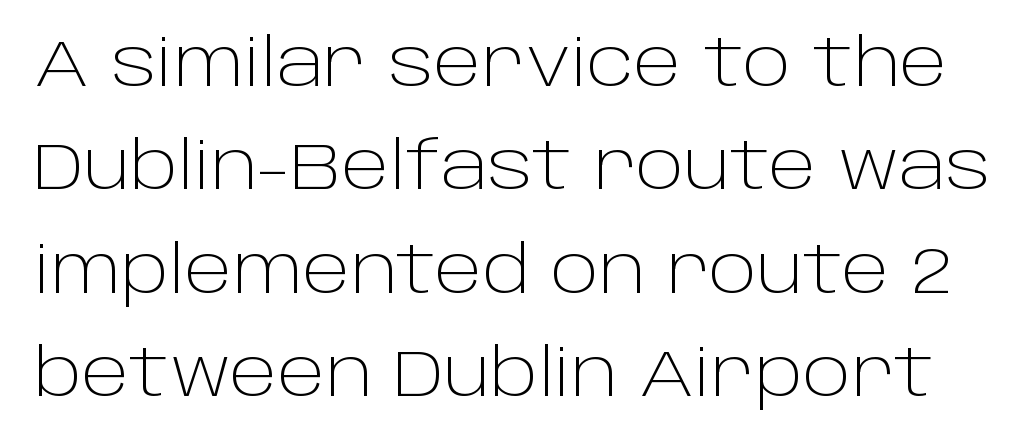
Q: Is the text bold? A: No.
Q: Is the text italic (slanted)? A: No, it is upright.
Q: Is the typeface a serif or a sans-serif typeface? A: Sans-serif.
Q: Is the text underlined? A: No.
Q: Is the spacing between letters normal or unusually wide? A: Normal.
Q: Is the spacing between lines tight, normal or loose? A: Normal.
Q: Width (condensed, normal, or wide)? A: Normal.
Q: Stroke contrast? A: Low.
Q: x-height? A: Large.
Q: Monospaced? A: No.
